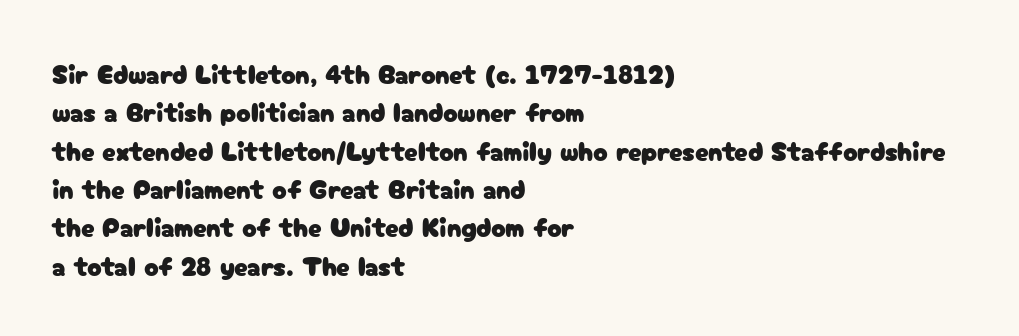
Q: Is the text italic (slanted)? A: No, it is upright.
Q: Is the text underlined? A: No.
Q: How is the paragraph aligned? A: Left-aligned.
Q: Is the spacing between letters normal or unusually wide? A: Normal.
Q: Is the spacing between lines tight, normal or loose? A: Normal.
